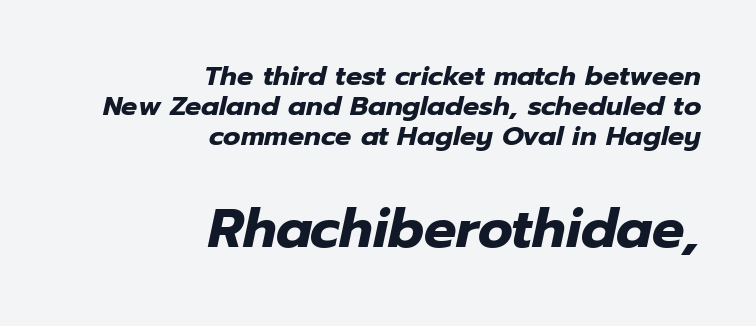
{"italic": "yes", "lean": "right", "slant_degrees": 12, "bold": "yes", "weight": "heavy", "width": "normal", "stroke_contrast": "low", "x_height": "medium", "monospaced": "no", "underline": "no", "align": "right", "line_spacing": "tight", "line_spacing_ratio": 1.11, "letter_spacing": "normal", "letter_spacing_em": 0.0, "larger_block": "second", "size_ratio": 2.0, "glyph_px": 54}
